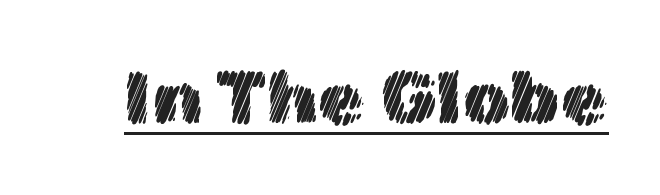
Each word holds together tightly as a unit, with standard inter-letter gaps. The lettering is marked with a stroke running underneath it. It's the straight-up-and-down kind of type. Spacing verdict: proportional, widths tailored to each character.
